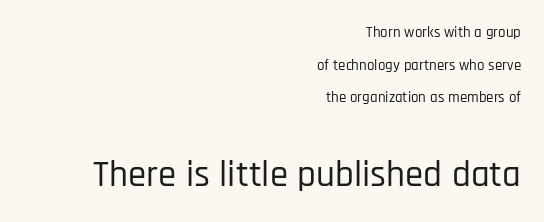
Q: Is the text italic (slanted)? A: No, it is upright.
Q: Is the typeface a serif or a sans-serif typeface? A: Sans-serif.
Q: Is the text underlined? A: No.
Q: How is the paragraph aligned? A: Right-aligned.
Q: Is the spacing between letters normal or unusually wide? A: Normal.
Q: Is the spacing between lines tight, normal or loose? A: Loose.
Q: Which block of text is set in a larger size, the first (top) or the second (bottom)? A: The second (bottom) one.
Q: Width (condensed, normal, or wide)? A: Condensed.
Q: Stroke contrast? A: Low.
Q: x-height? A: Large.
Q: Monospaced? A: No.
